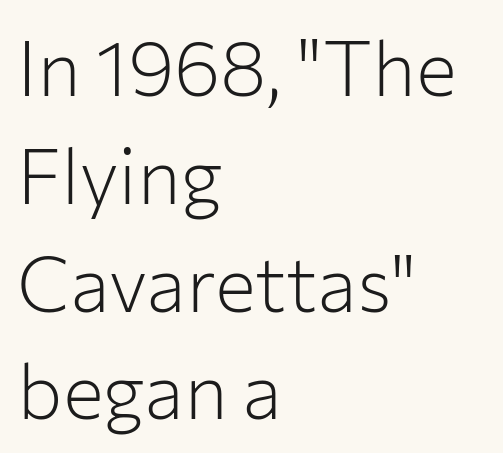
The passage is arranged the way most books set body copy — flush left. This is sans-serif lettering, the kind often seen on screens and signage. Designer's note — italics off, roman on. Lines of text with bare space underneath. The face used here is proportionally spaced, like ordinary book or web type.
